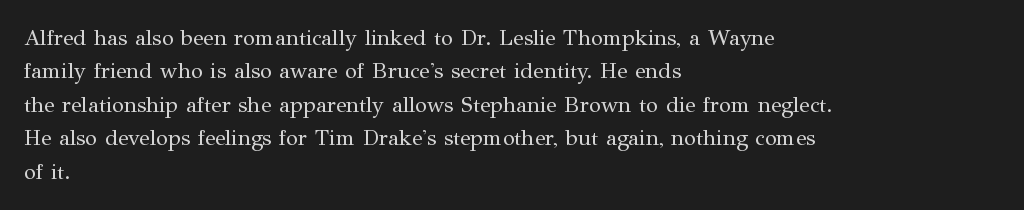
Q: Is the text bold? A: No.
Q: Is the text italic (slanted)? A: No, it is upright.
Q: Is the text underlined? A: No.
Q: How is the paragraph aligned? A: Left-aligned.
Q: Is the spacing between letters normal or unusually wide? A: Normal.
Q: Is the spacing between lines tight, normal or loose? A: Normal.
